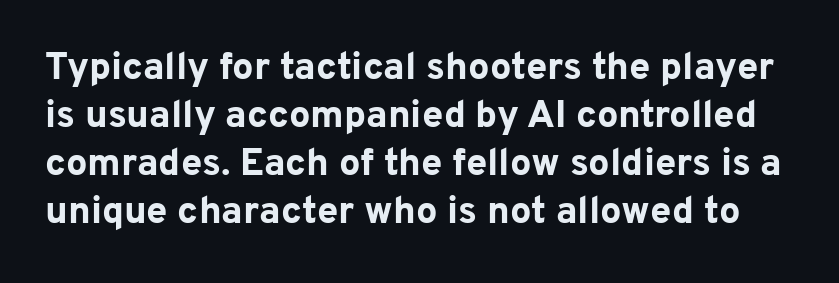
{"serif": "no", "italic": "no", "bold": "yes", "weight": "bold", "width": "normal", "stroke_contrast": "low", "x_height": "medium", "monospaced": "no", "underline": "no", "line_spacing": "normal", "line_spacing_ratio": 1.26, "letter_spacing": "normal", "letter_spacing_em": 0.0, "glyph_px": 38}
